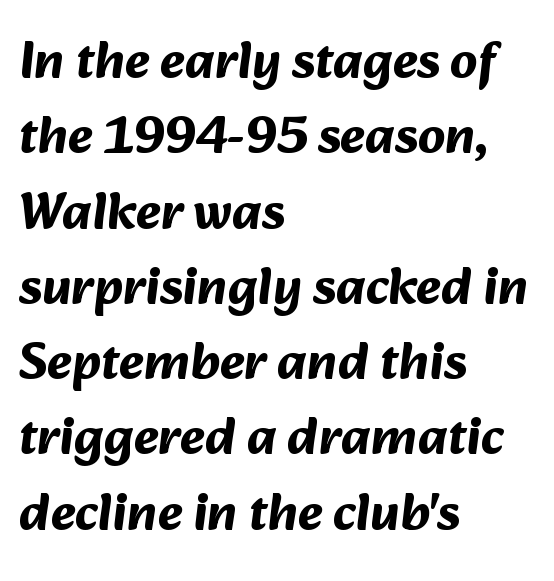
{"serif": "no", "bold": "yes", "weight": "bold", "width": "normal", "stroke_contrast": "medium", "x_height": "medium", "monospaced": "no", "underline": "no", "align": "left", "line_spacing": "normal", "line_spacing_ratio": 1.42, "letter_spacing": "normal", "letter_spacing_em": 0.0, "glyph_px": 53}
